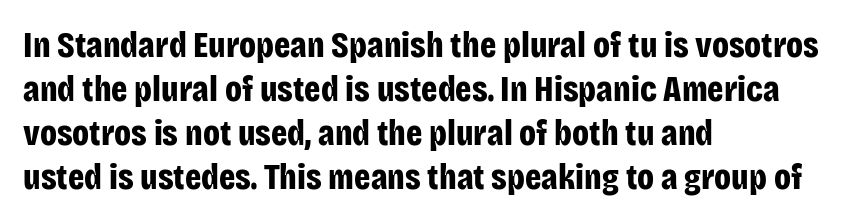
A typesetter would call this proportional, since set widths differ per character. It's the straight-up-and-down kind of type. How are the letters spaced? Ordinarily, with no added tracking. The setting favours the left margin, as ordinary paragraphs usually do. Lines of text with bare space underneath.
